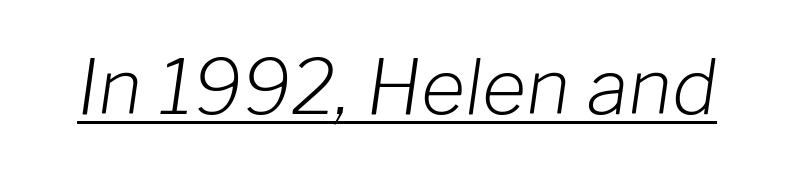
{"italic": "yes", "lean": "right", "slant_degrees": 8, "bold": "no", "weight": "light", "width": "normal", "stroke_contrast": "low", "x_height": "medium", "monospaced": "no", "underline": "yes", "letter_spacing": "normal", "letter_spacing_em": 0.0, "glyph_px": 76}
